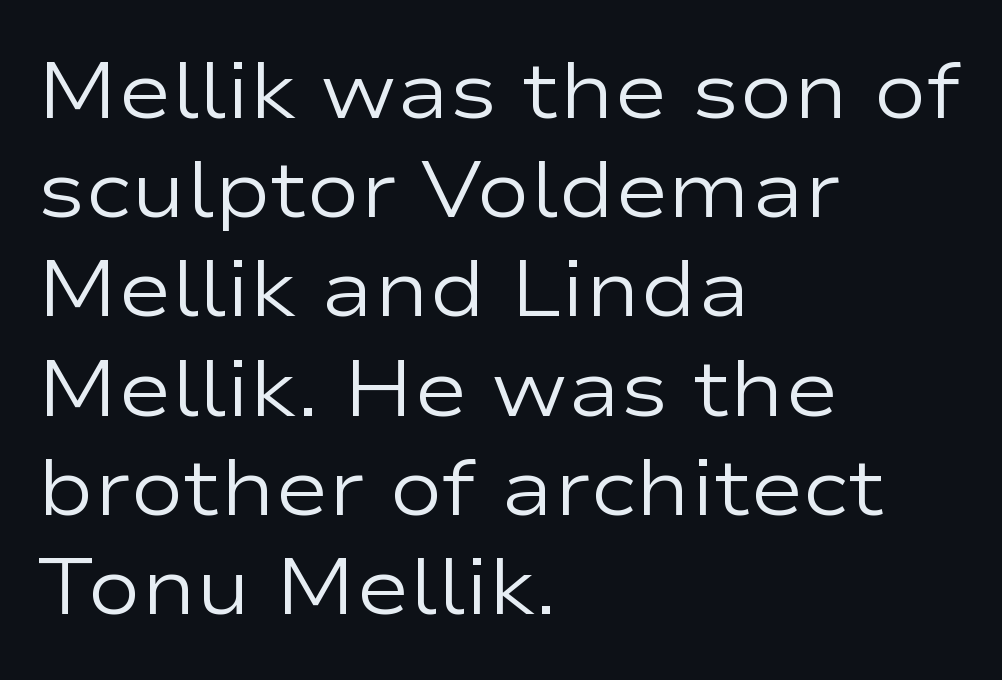
{"serif": "no", "italic": "no", "bold": "no", "weight": "regular", "width": "wide", "stroke_contrast": "low", "x_height": "medium", "monospaced": "no", "underline": "no", "align": "left", "line_spacing_ratio": 1.24, "letter_spacing": "normal", "letter_spacing_em": 0.0, "glyph_px": 80}
